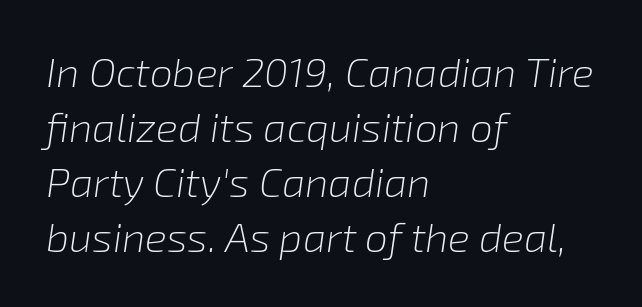
The image shows 41 px light type, italic (leaning right); set left-aligned, normal line spacing (1.34x), normal letter spacing, not underlined; low stroke contrast and a medium x-height.
